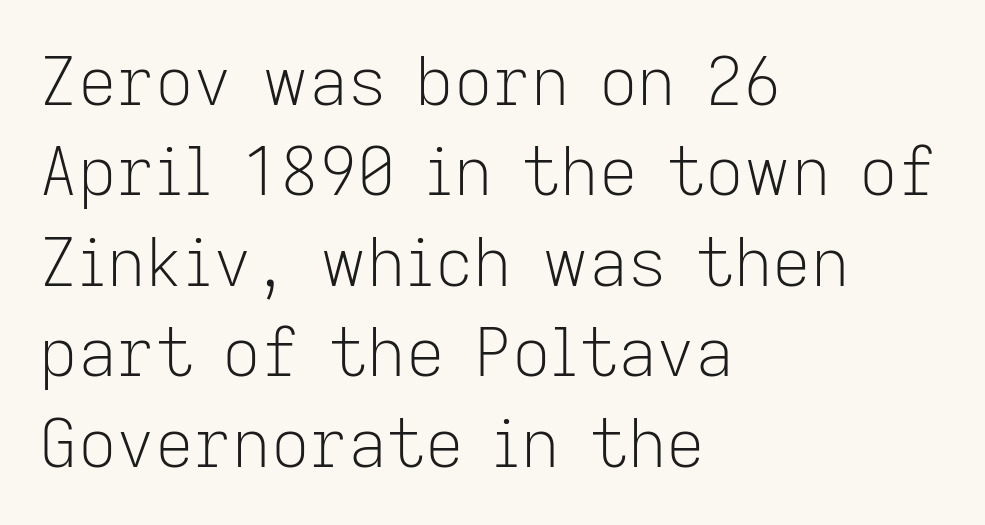
The weight would be labelled regular, book, light, or lighter still. Nobody touched the tracking dial on this one. Posture: straight, roman, zero tilt. Horizontal bands of white between lines are of average thickness. Decoration check: the copy has no underline.
